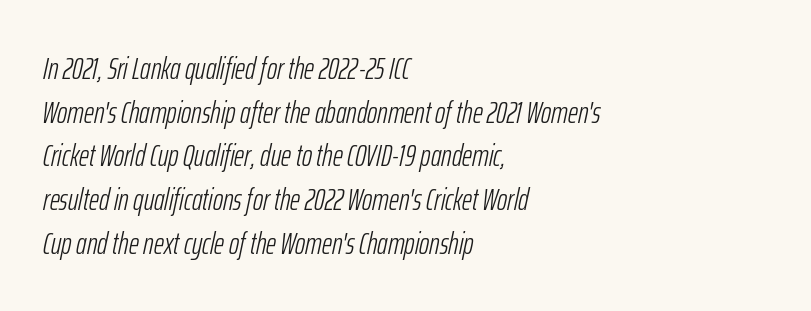
The image shows 31 px light, condensed type, italic (leaning right); set left-aligned, normal line spacing (1.41x), normal letter spacing, not underlined; low stroke contrast and a medium x-height.
